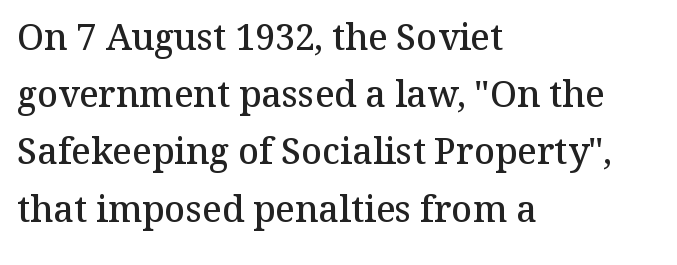
The image shows 36 px semibold serif type, upright; set left-aligned, normal line spacing (1.59x), normal letter spacing, not underlined; medium stroke contrast and a medium x-height.
